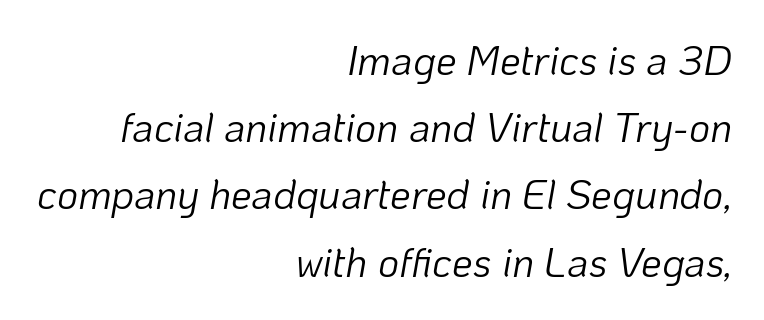
{"italic": "yes", "lean": "right", "slant_degrees": 10, "bold": "no", "weight": "light", "width": "normal", "stroke_contrast": "low", "x_height": "medium", "monospaced": "no", "underline": "no", "align": "right", "line_spacing": "normal", "line_spacing_ratio": 1.64, "letter_spacing": "normal", "letter_spacing_em": 0.0, "glyph_px": 41}
